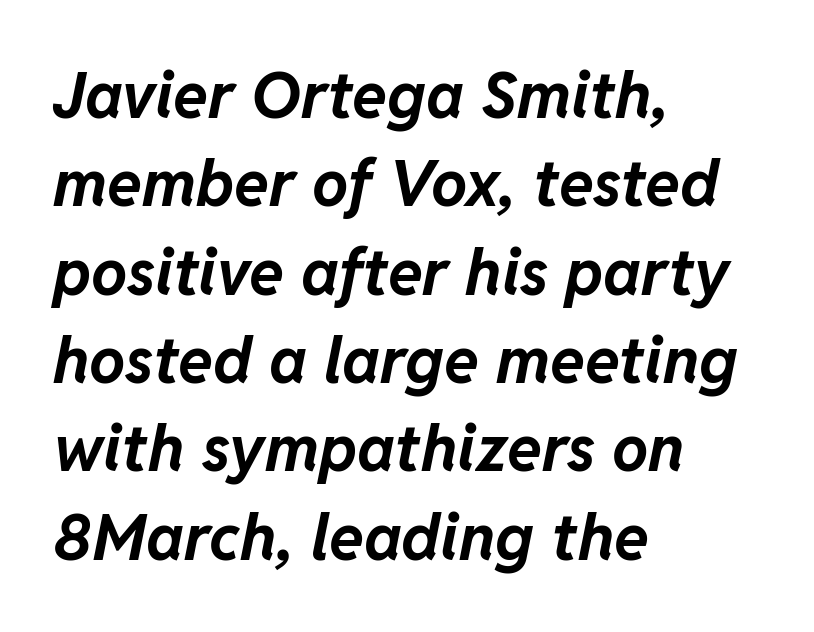
The image shows 64 px bold type, italic (leaning right); set left-aligned, normal line spacing (1.38x), normal letter spacing, not underlined; low stroke contrast and a medium x-height.
